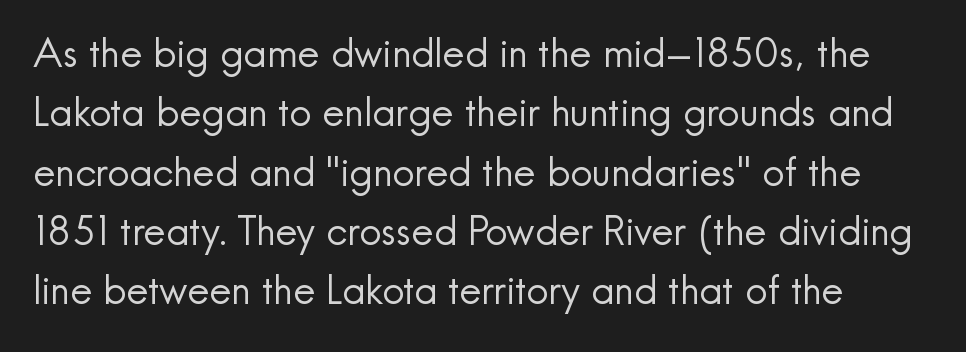
Q: Is the text bold? A: No.
Q: Is the text italic (slanted)? A: No, it is upright.
Q: Is the typeface a serif or a sans-serif typeface? A: Sans-serif.
Q: Is the text underlined? A: No.
Q: Is the spacing between letters normal or unusually wide? A: Normal.
Q: Is the spacing between lines tight, normal or loose? A: Normal.
Q: Width (condensed, normal, or wide)? A: Normal.
Q: x-height? A: Small.
Q: Monospaced? A: No.
